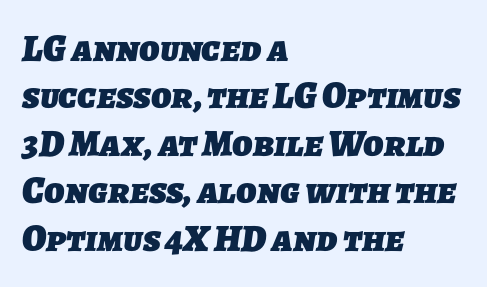
This rendering employs a face without finishing strokes, i.e., a sans-serif. Beneath every word, the page is bare. Strong, thick strokes mark this as bold type. How are the letters spaced? Ordinarily, with no added tracking. Varying glyph widths throughout — classic text-font behaviour. The passage shown stacks its lines at a standard gap.
